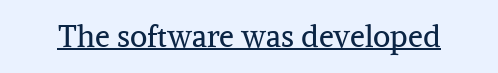
{"serif": "yes", "italic": "no", "bold": "no", "weight": "regular", "width": "normal", "stroke_contrast": "medium", "x_height": "medium", "monospaced": "no", "underline": "yes", "letter_spacing": "normal", "letter_spacing_em": 0.0, "glyph_px": 30}
